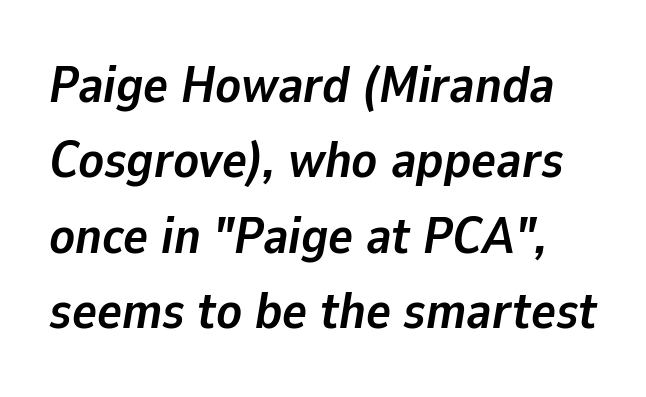
{"italic": "yes", "lean": "right", "slant_degrees": 9, "bold": "yes", "weight": "semibold", "width": "normal", "stroke_contrast": "low", "x_height": "medium", "monospaced": "no", "underline": "no", "line_spacing": "normal", "line_spacing_ratio": 1.45, "letter_spacing": "normal", "letter_spacing_em": 0.0, "glyph_px": 52}
